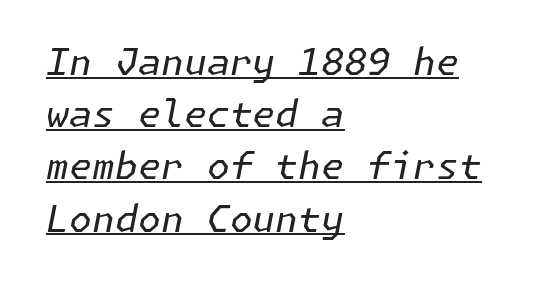
{"italic": "yes", "lean": "right", "slant_degrees": 11, "bold": "no", "weight": "regular", "width": "normal", "stroke_contrast": "low", "x_height": "medium", "underline": "yes", "align": "left", "line_spacing": "normal", "line_spacing_ratio": 1.41, "letter_spacing": "normal", "letter_spacing_em": 0.0, "glyph_px": 37}
